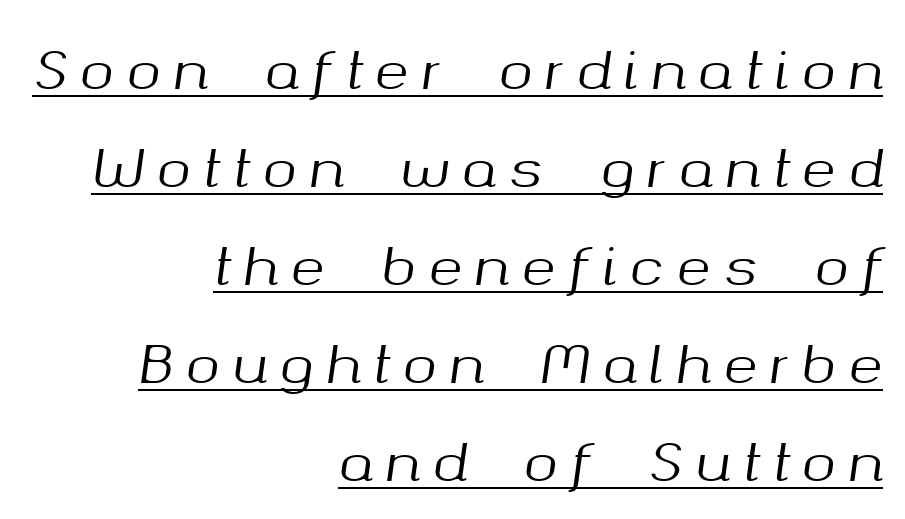
Q: Is the text italic (slanted)? A: Yes, it leans right by about 8 degrees.
Q: Is the text underlined? A: Yes.
Q: How is the paragraph aligned? A: Right-aligned.
Q: Is the spacing between letters normal or unusually wide? A: Unusually wide.
Q: Is the spacing between lines tight, normal or loose? A: Loose.
Q: Width (condensed, normal, or wide)? A: Normal.
Q: Stroke contrast? A: Medium.
Q: x-height? A: Medium.
Q: Monospaced? A: No.
